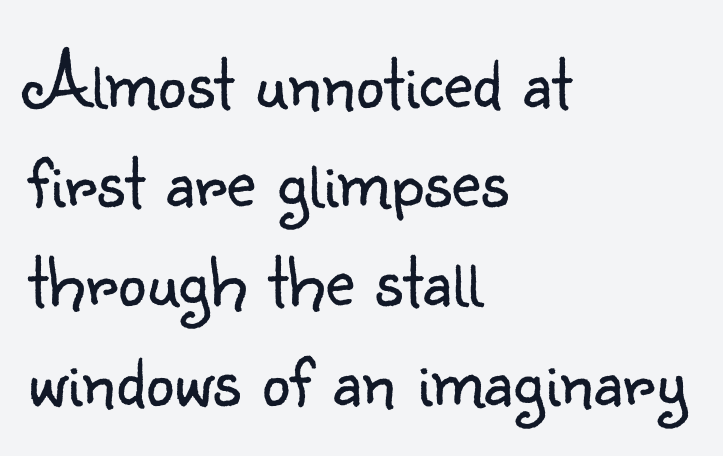
{"serif": "no", "italic": "no", "bold": "no", "weight": "light", "width": "normal", "stroke_contrast": "low", "x_height": "small", "monospaced": "no", "underline": "no", "align": "left", "line_spacing_ratio": 1.24, "letter_spacing": "normal", "letter_spacing_em": 0.0, "glyph_px": 80}
